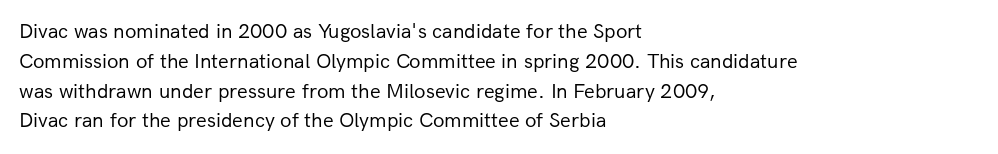
Quick note: interline space is typical. Nothing unusual about the tracking: characters are spaced as the font intends. Unmarked baselines from the first word to the last. No italicization has been applied; the sample stays upright.
